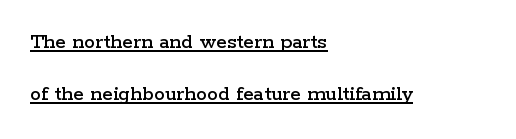
The image shows 22 px text type, upright; set left-aligned, loose line spacing (2.37x), normal letter spacing, underlined.
